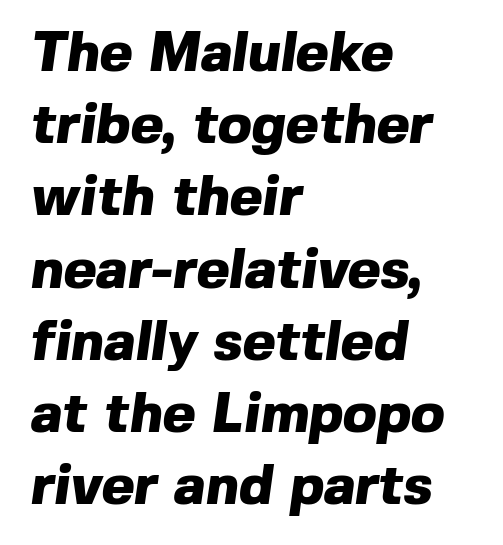
{"serif": "no", "bold": "yes", "weight": "heavy", "width": "normal", "x_height": "medium", "monospaced": "no", "underline": "no", "align": "left", "line_spacing": "normal", "line_spacing_ratio": 1.29, "letter_spacing": "normal", "letter_spacing_em": 0.0, "glyph_px": 56}
